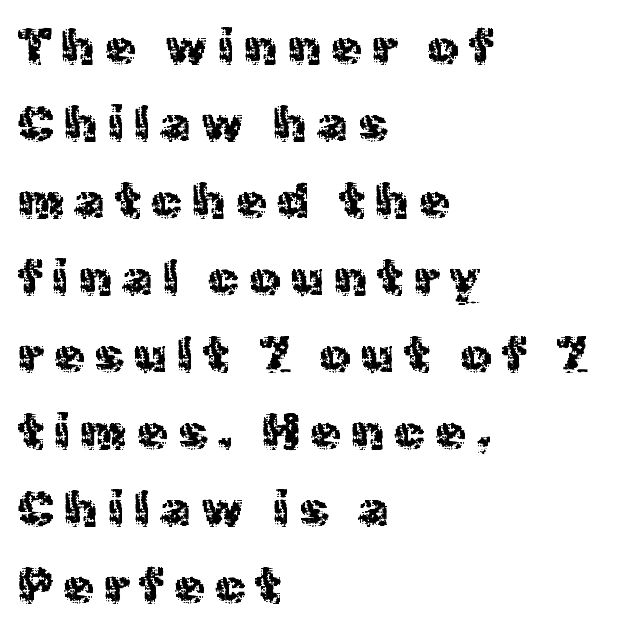
Q: Is the text bold? A: No.
Q: Is the text italic (slanted)? A: No, it is upright.
Q: Is the typeface a serif or a sans-serif typeface? A: Sans-serif.
Q: Is the text underlined? A: No.
Q: How is the paragraph aligned? A: Left-aligned.
Q: Is the spacing between letters normal or unusually wide? A: Unusually wide.
Q: Is the spacing between lines tight, normal or loose? A: Normal.
Q: Width (condensed, normal, or wide)? A: Normal.
Q: x-height? A: Medium.
Q: Monospaced? A: No.
